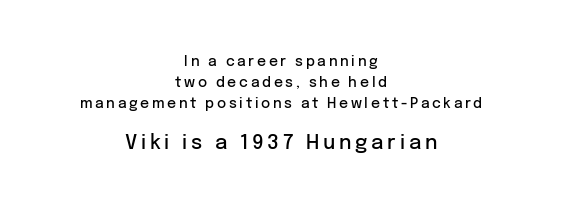
Q: Is the text bold? A: Semi-bold.
Q: Is the text italic (slanted)? A: No, it is upright.
Q: Is the text underlined? A: No.
Q: How is the paragraph aligned? A: Centered.
Q: Is the spacing between lines tight, normal or loose? A: Normal.
Q: Which block of text is set in a larger size, the first (top) or the second (bottom)? A: The second (bottom) one.
